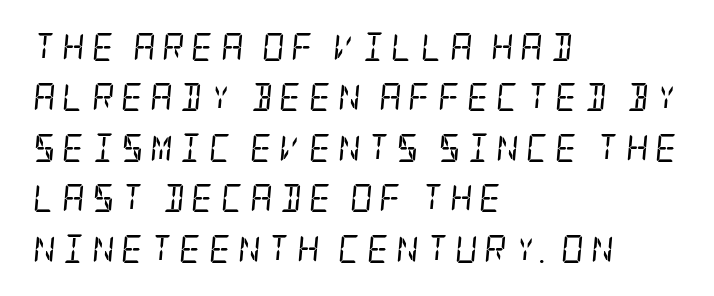
{"serif": "yes", "italic": "yes", "lean": "right", "slant_degrees": 5, "bold": "no", "weight": "regular", "width": "condensed", "stroke_contrast": "low", "x_height": "large", "underline": "no", "align": "left", "line_spacing_ratio": 1.8, "letter_spacing": "wide", "letter_spacing_em": 0.23, "glyph_px": 28}
